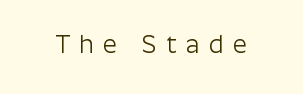
The image shows 25 px text type, upright; set unusually wide letter spacing (+0.38 em), not underlined.
